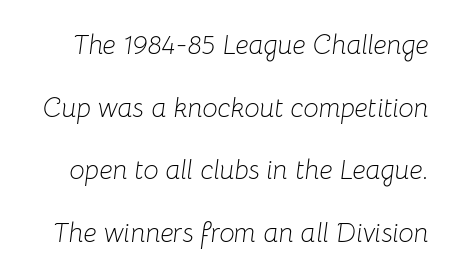
The image shows 27 px text type, italic (leaning right); set loose line spacing (2.32x), normal letter spacing, not underlined.
